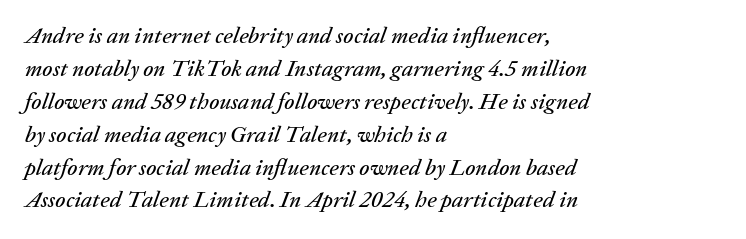
Q: Is the text italic (slanted)? A: Yes, it leans right by about 20 degrees.
Q: Is the text underlined? A: No.
Q: How is the paragraph aligned? A: Left-aligned.
Q: Is the spacing between letters normal or unusually wide? A: Normal.
Q: Is the spacing between lines tight, normal or loose? A: Normal.
